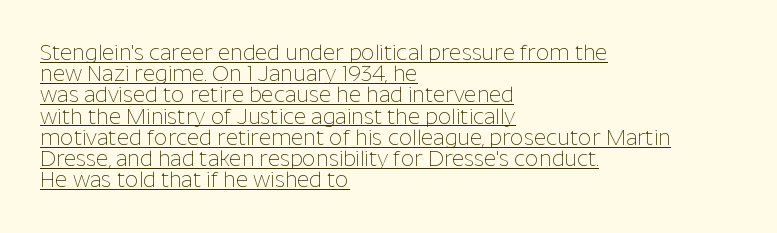
The image shows 21 px text type, upright; set left-aligned, tight line spacing (1.01x), normal letter spacing, underlined.
